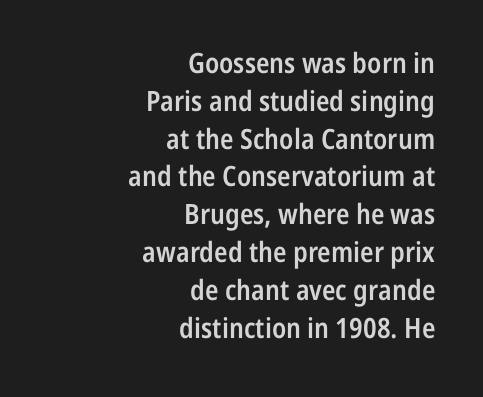
The image shows 28 px semibold, condensed sans-serif type, upright; set right-aligned, normal line spacing (1.35x), normal letter spacing, not underlined; low stroke contrast and a medium x-height.
